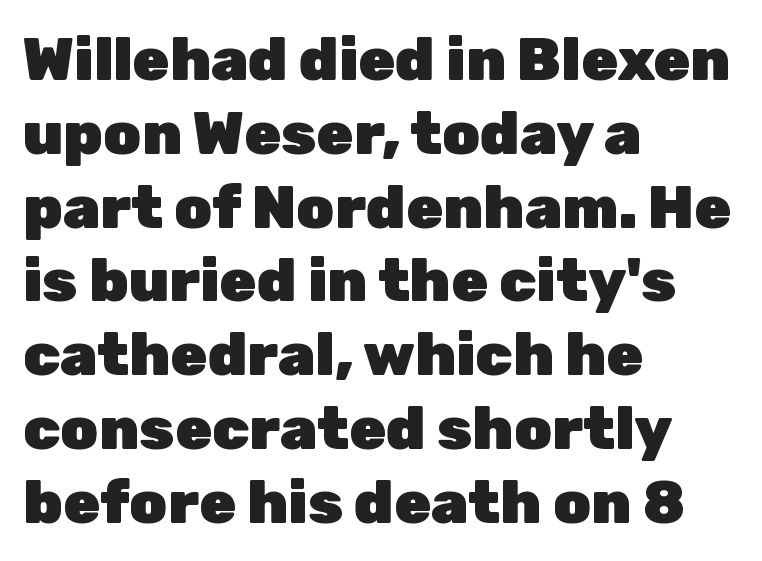
The image shows 60 px heavy sans-serif type, upright; set left-aligned, line spacing 1.23x, normal letter spacing, not underlined; low stroke contrast and a medium x-height.
